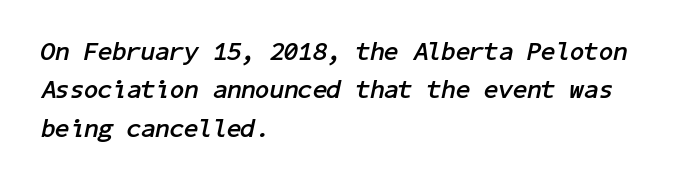
The image shows 26 px bold type, italic (leaning right); set left-aligned, normal line spacing (1.48x), normal letter spacing, not underlined.
